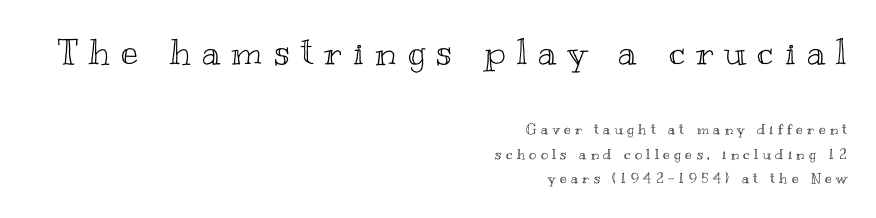
The image shows 36 px wide type, upright; set right-aligned, line spacing 1.74x, unusually wide letter spacing (+0.31 em), not underlined; the first (top) block is 2.57x larger; a small x-height.
